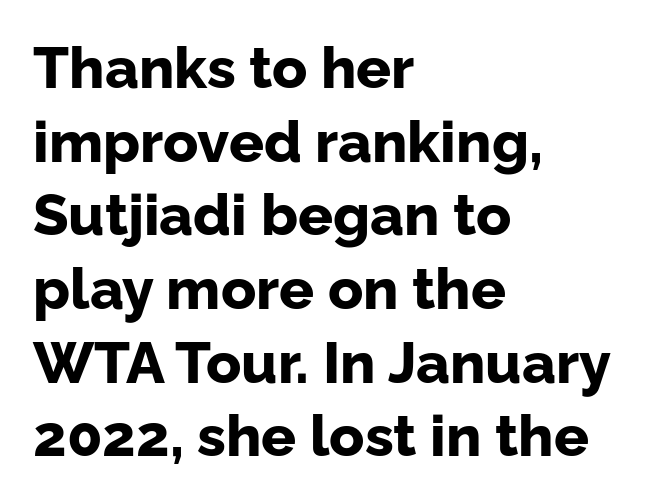
{"serif": "no", "italic": "no", "bold": "yes", "weight": "bold", "width": "normal", "stroke_contrast": "low", "x_height": "medium", "monospaced": "no", "underline": "no", "align": "left", "line_spacing": "normal", "line_spacing_ratio": 1.27, "letter_spacing": "normal", "letter_spacing_em": 0.0, "glyph_px": 58}
